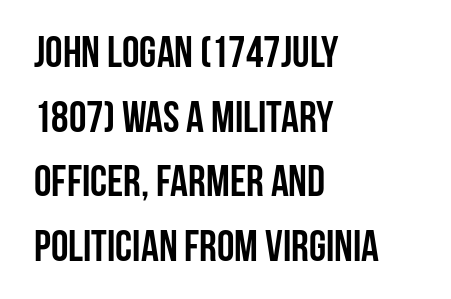
{"serif": "no", "italic": "no", "bold": "yes", "weight": "semibold", "width": "condensed", "stroke_contrast": "low", "x_height": "large", "monospaced": "no", "underline": "no", "align": "left", "line_spacing": "normal", "line_spacing_ratio": 1.47, "letter_spacing": "normal", "letter_spacing_em": 0.0, "glyph_px": 44}
